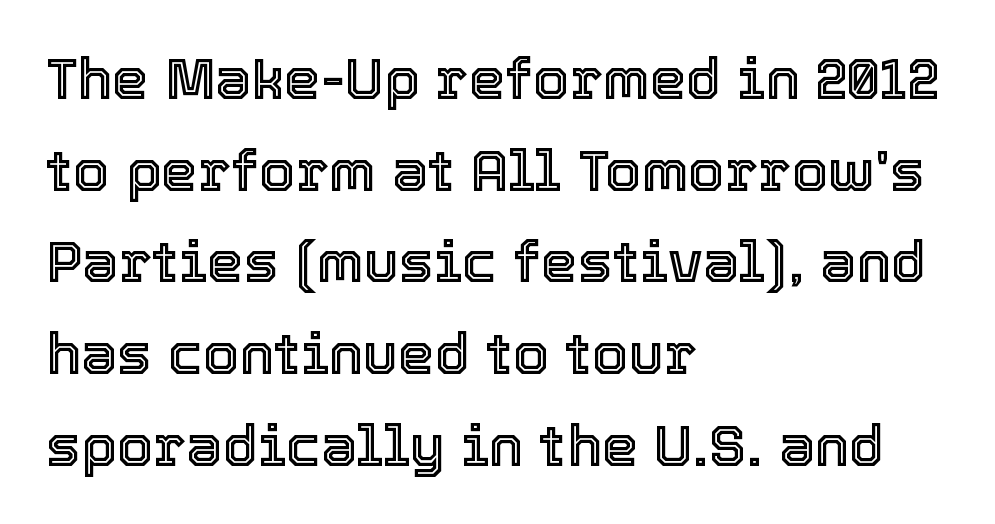
Q: Is the text italic (slanted)? A: No, it is upright.
Q: Is the text underlined? A: No.
Q: How is the paragraph aligned? A: Left-aligned.
Q: Is the spacing between letters normal or unusually wide? A: Normal.
Q: Is the spacing between lines tight, normal or loose? A: Normal.
Q: Width (condensed, normal, or wide)? A: Normal.
Q: x-height? A: Medium.
Q: Monospaced? A: No.
